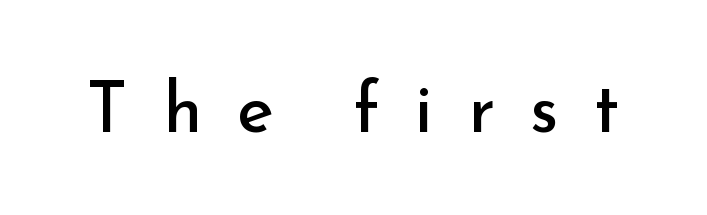
{"serif": "no", "italic": "no", "bold": "no", "weight": "regular", "width": "normal", "stroke_contrast": "low", "x_height": "small", "monospaced": "no", "underline": "no", "letter_spacing": "wide", "letter_spacing_em": 0.5, "glyph_px": 70}
